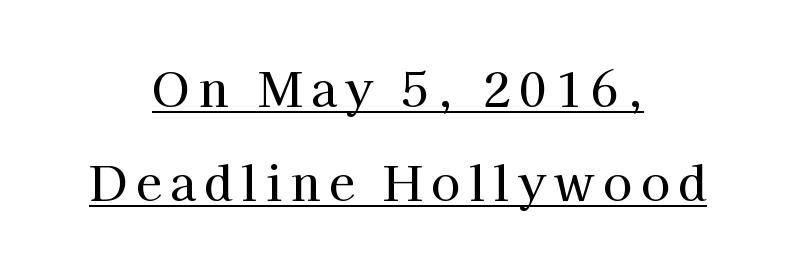
Q: Is the text italic (slanted)? A: No, it is upright.
Q: Is the typeface a serif or a sans-serif typeface? A: Serif.
Q: Is the text underlined? A: Yes.
Q: How is the paragraph aligned? A: Centered.
Q: Is the spacing between lines tight, normal or loose? A: Loose.
Q: Width (condensed, normal, or wide)? A: Normal.
Q: Stroke contrast? A: High.
Q: x-height? A: Medium.
Q: Monospaced? A: No.
